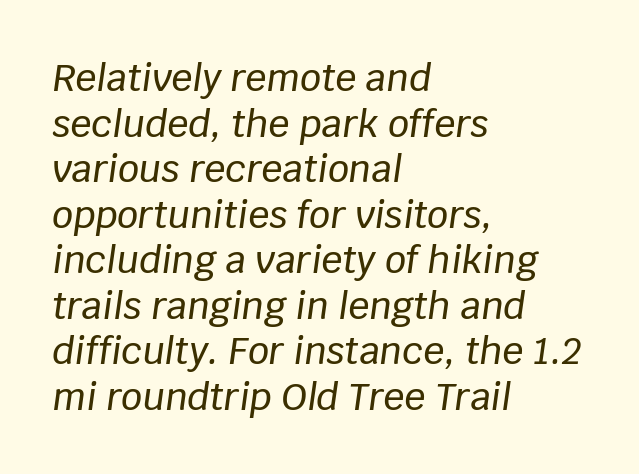
Q: Is the text italic (slanted)? A: Yes, it leans right by about 8 degrees.
Q: Is the text underlined? A: No.
Q: How is the paragraph aligned? A: Left-aligned.
Q: Is the spacing between letters normal or unusually wide? A: Normal.
Q: Width (condensed, normal, or wide)? A: Normal.
Q: Stroke contrast? A: Low.
Q: x-height? A: Large.
Q: Monospaced? A: No.
